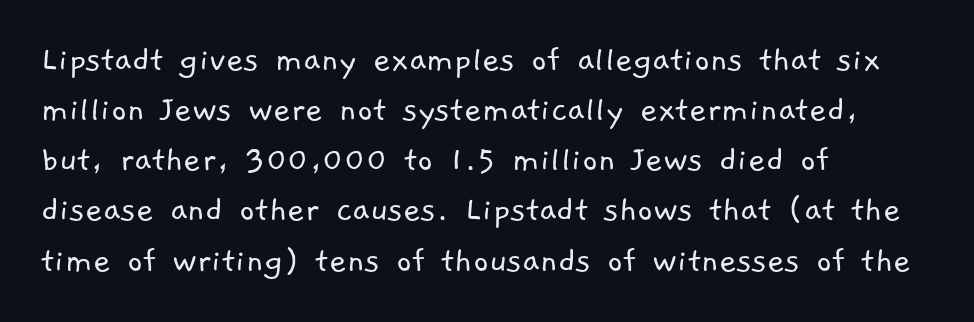
The image shows 38 px light sans-serif type; set left-aligned, normal line spacing (1.32x), normal letter spacing, not underlined; low stroke contrast and a medium x-height.
